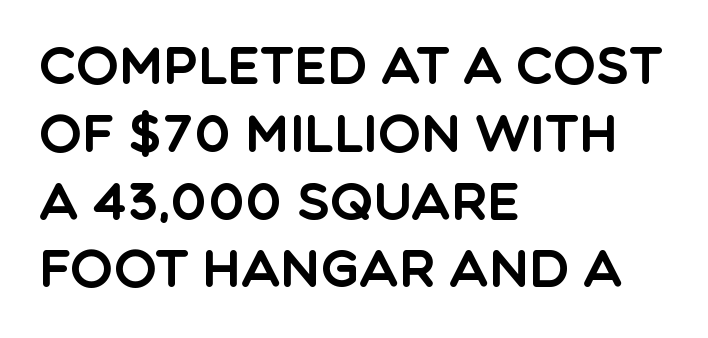
Q: Is the text italic (slanted)? A: No, it is upright.
Q: Is the typeface a serif or a sans-serif typeface? A: Sans-serif.
Q: Is the text underlined? A: No.
Q: How is the paragraph aligned? A: Left-aligned.
Q: Is the spacing between letters normal or unusually wide? A: Normal.
Q: Is the spacing between lines tight, normal or loose? A: Normal.
Q: Width (condensed, normal, or wide)? A: Normal.
Q: x-height? A: Large.
Q: Monospaced? A: No.
